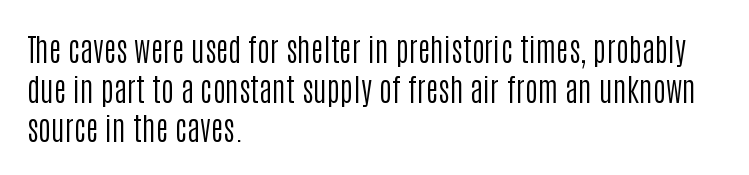
This sample uses an upright cut, with every glyph sitting square on the baseline. Is there much room between lines? A standard amount, neither cramped nor airy. This sample uses a sans-serif face. The rendering uses natural spacing where letterforms have individual widths.
